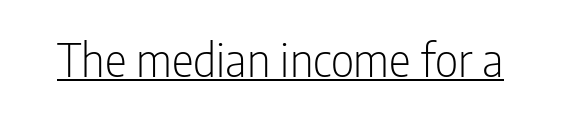
Q: Is the text bold? A: No.
Q: Is the text italic (slanted)? A: No, it is upright.
Q: Is the typeface a serif or a sans-serif typeface? A: Sans-serif.
Q: Is the text underlined? A: Yes.
Q: Is the spacing between letters normal or unusually wide? A: Normal.
Q: Width (condensed, normal, or wide)? A: Condensed.
Q: Stroke contrast? A: Low.
Q: x-height? A: Medium.
Q: Monospaced? A: No.
